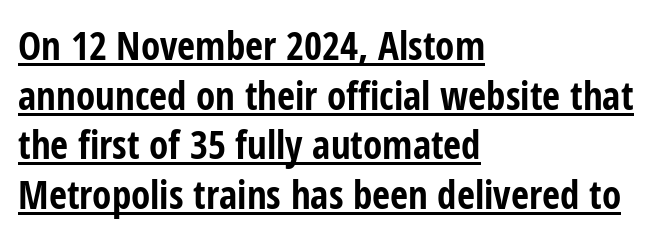
{"serif": "no", "italic": "no", "bold": "yes", "weight": "bold", "width": "condensed", "stroke_contrast": "low", "x_height": "medium", "monospaced": "no", "underline": "yes", "align": "left", "line_spacing": "normal", "line_spacing_ratio": 1.27, "letter_spacing": "normal", "letter_spacing_em": 0.0, "glyph_px": 39}
